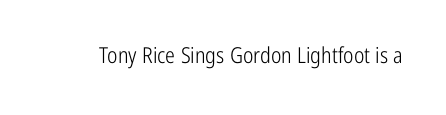
{"italic": "no", "bold": "no", "underline": "no", "letter_spacing": "normal", "letter_spacing_em": 0.0, "glyph_px": 22}
